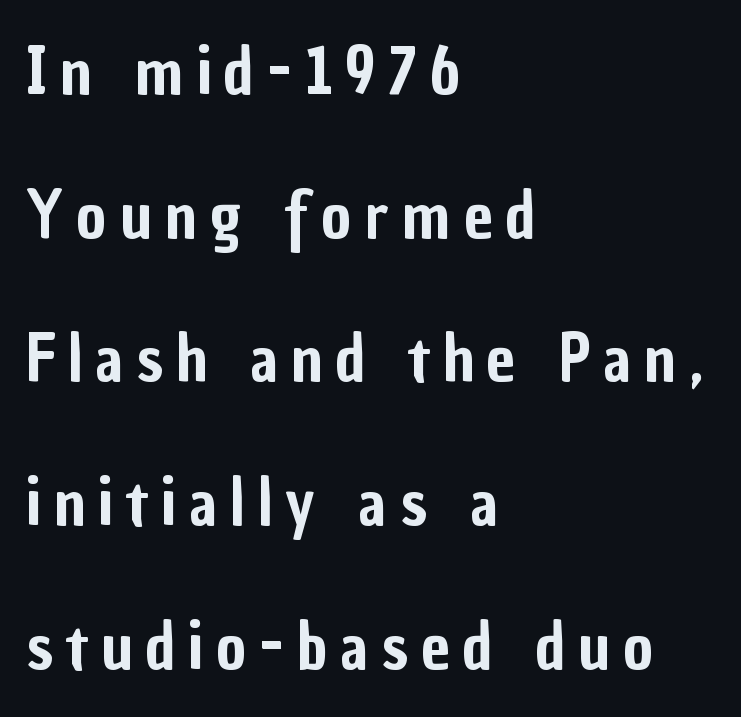
Q: Is the text italic (slanted)? A: No, it is upright.
Q: Is the typeface a serif or a sans-serif typeface? A: Sans-serif.
Q: Is the text underlined? A: No.
Q: How is the paragraph aligned? A: Left-aligned.
Q: Is the spacing between letters normal or unusually wide? A: Unusually wide.
Q: Is the spacing between lines tight, normal or loose? A: Loose.
Q: Width (condensed, normal, or wide)? A: Condensed.
Q: Stroke contrast? A: Low.
Q: x-height? A: Medium.
Q: Monospaced? A: No.
